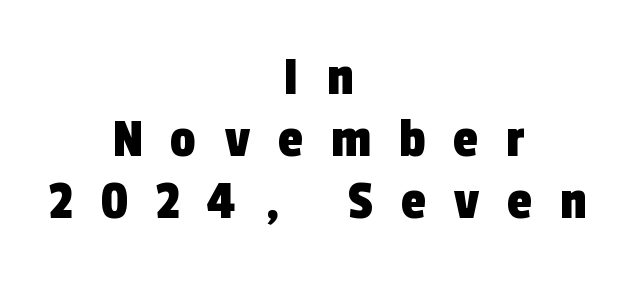
Only glyphs here, with clear space below each row. Does the type have serifs? No, each stem ends abruptly. Each line is balanced around a shared central axis. The gaps between neighbouring characters are conspicuously large. Very little white space separates one row of letters from the next.
